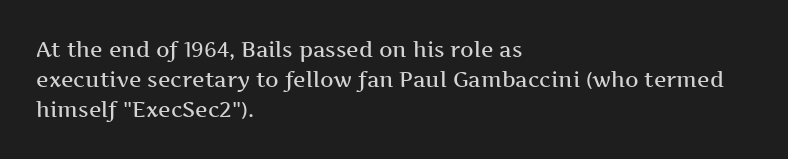
{"italic": "no", "bold": "semi", "underline": "no", "align": "left", "line_spacing": "normal", "line_spacing_ratio": 1.42, "letter_spacing": "normal", "letter_spacing_em": 0.0, "glyph_px": 21}
